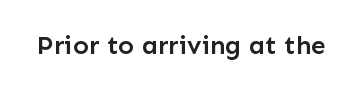
Q: Is the text bold? A: Semi-bold.
Q: Is the text italic (slanted)? A: No, it is upright.
Q: Is the text underlined? A: No.
Q: Is the spacing between letters normal or unusually wide? A: Normal.
